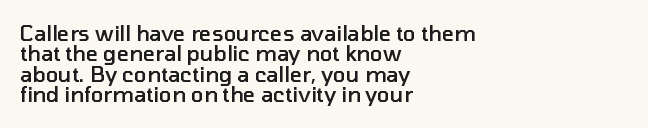
Notice how descenders almost collide with the ascenders below — that's tight leading. Every character sits straight up, as roman type does. The typesetter chose a ragged-right arrangement here. These lines carry some extra weight — a demibold, not a full bold. The face used here is rendered with its standard letterfit.
